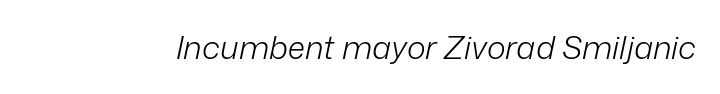
Q: Is the text bold? A: No.
Q: Is the text italic (slanted)? A: Yes, it leans right by about 12 degrees.
Q: Is the text underlined? A: No.
Q: Is the spacing between letters normal or unusually wide? A: Normal.
Q: Width (condensed, normal, or wide)? A: Normal.
Q: Stroke contrast? A: Low.
Q: x-height? A: Medium.
Q: Monospaced? A: No.
